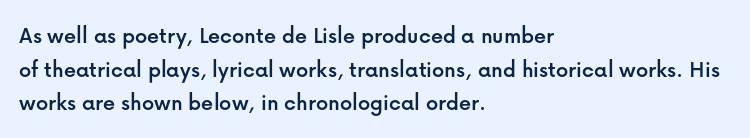
Q: Is the text italic (slanted)? A: No, it is upright.
Q: Is the text underlined? A: No.
Q: How is the paragraph aligned? A: Left-aligned.
Q: Is the spacing between letters normal or unusually wide? A: Normal.
Q: Is the spacing between lines tight, normal or loose? A: Normal.
